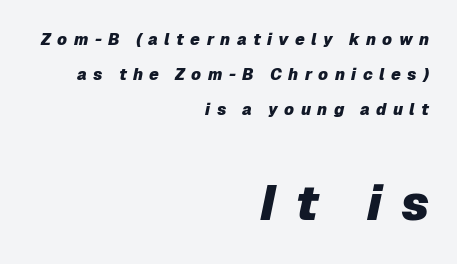
{"italic": "yes", "lean": "right", "slant_degrees": 12, "bold": "yes", "weight": "heavy", "width": "normal", "stroke_contrast": "low", "x_height": "medium", "monospaced": "no", "underline": "no", "align": "right", "line_spacing": "loose", "line_spacing_ratio": 2.18, "letter_spacing": "wide", "letter_spacing_em": 0.4, "larger_block": "second", "size_ratio": 3.0, "glyph_px": 48}
